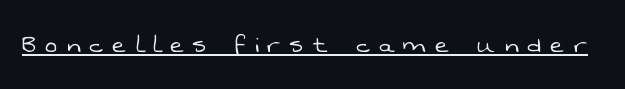
Q: Is the text bold? A: No.
Q: Is the typeface a serif or a sans-serif typeface? A: Sans-serif.
Q: Is the text underlined? A: Yes.
Q: Is the spacing between letters normal or unusually wide? A: Unusually wide.
Q: Width (condensed, normal, or wide)? A: Normal.
Q: Stroke contrast? A: Low.
Q: x-height? A: Medium.
Q: Monospaced? A: No.
